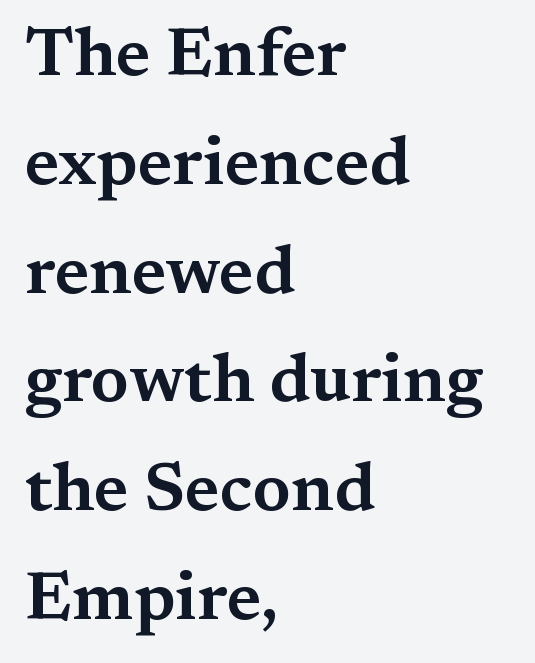
Vertically, the passage feels balanced, rows spaced as you'd expect. Notice how the passage keeps a crisp vertical edge on the left only. Tracking value appears to be zero — textbook default spacing. What kind of face is this? One with serifs. Glance below the letters and you will spot only blank space.
